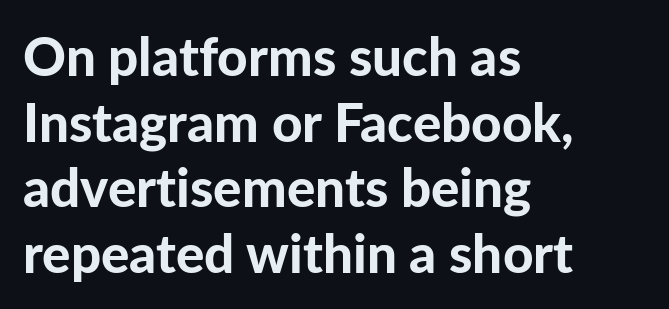
Q: Is the text bold? A: Yes.
Q: Is the text italic (slanted)? A: No, it is upright.
Q: Is the typeface a serif or a sans-serif typeface? A: Sans-serif.
Q: Is the text underlined? A: No.
Q: How is the paragraph aligned? A: Left-aligned.
Q: Is the spacing between letters normal or unusually wide? A: Normal.
Q: Width (condensed, normal, or wide)? A: Normal.
Q: Stroke contrast? A: Low.
Q: x-height? A: Medium.
Q: Monospaced? A: No.
